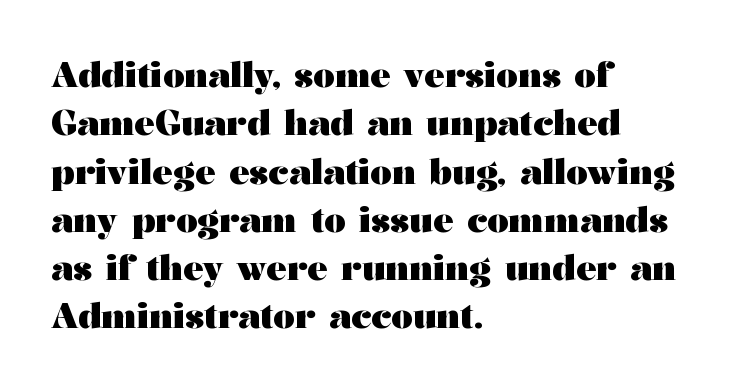
Q: Is the text bold? A: Yes.
Q: Is the text italic (slanted)? A: No, it is upright.
Q: Is the typeface a serif or a sans-serif typeface? A: Serif.
Q: Is the text underlined? A: No.
Q: How is the paragraph aligned? A: Left-aligned.
Q: Is the spacing between letters normal or unusually wide? A: Normal.
Q: Is the spacing between lines tight, normal or loose? A: Normal.
Q: Width (condensed, normal, or wide)? A: Wide.
Q: Stroke contrast? A: Medium.
Q: x-height? A: Medium.
Q: Monospaced? A: No.
